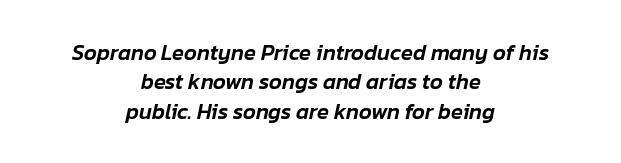
The image shows 22 px text type, italic (leaning right); set centered, normal line spacing (1.33x), normal letter spacing, not underlined.
